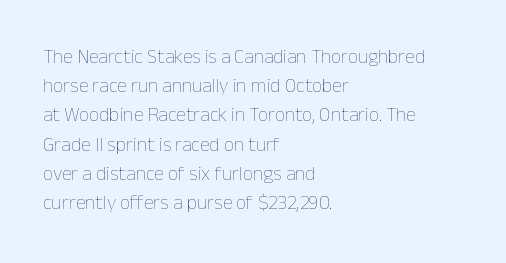
A normal amount of white space separates one row of letters from the next. The foot of each line stays bare and open. The ragged edge is on the right, which tells us the setting is flush left. This sample uses an upright cut, with every glyph sitting square on the baseline. No chunkiness to these letters — they're not bold. Does extra space separate the letters? No, they use regular spacing.
